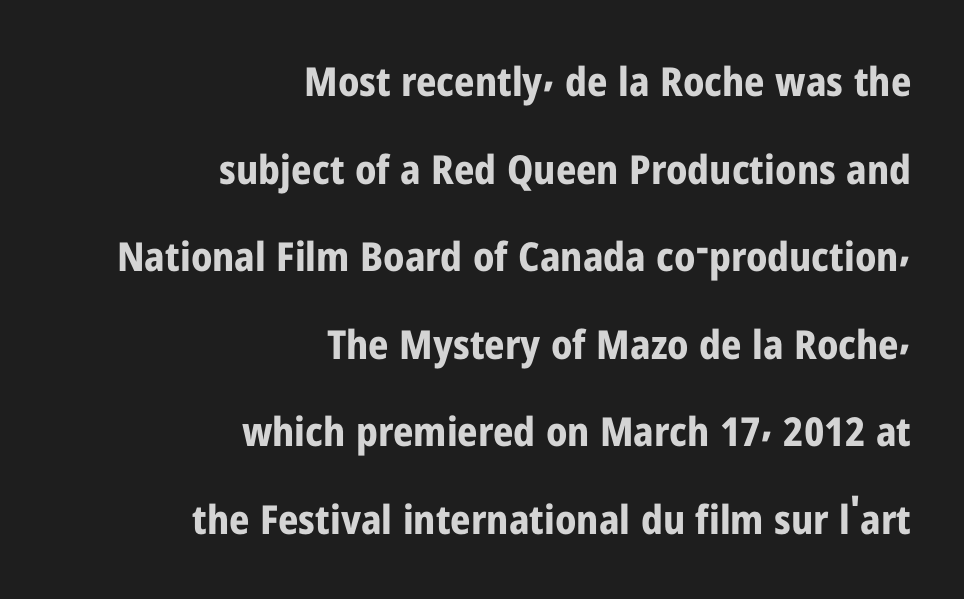
Is the type bold? Yes — the strokes are clearly thick and heavy. Unmarked baselines from the first word to the last. A typesetter would call this zero additional tracking. Examine the stroke ends and you'll find no serifs. Leading is clearly above the norm, producing a sparse column.
